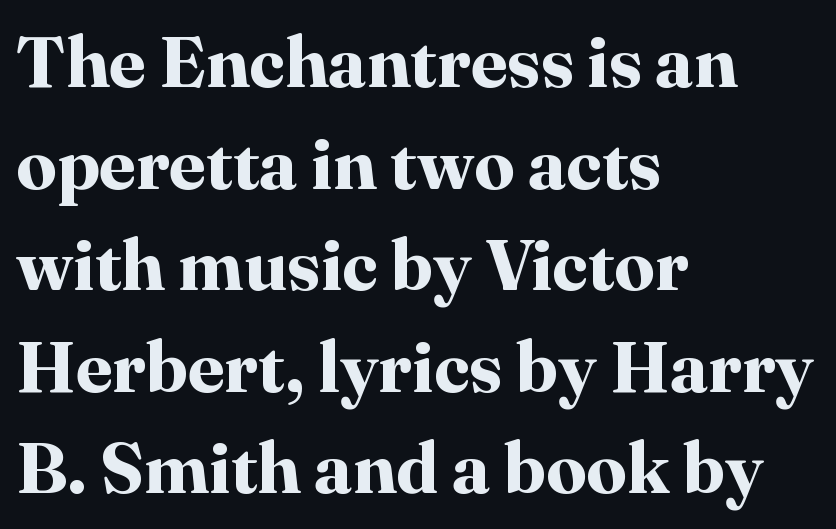
The image shows 72 px bold serif type, upright; set left-aligned, normal line spacing (1.41x), normal letter spacing, not underlined; high stroke contrast and a medium x-height.
